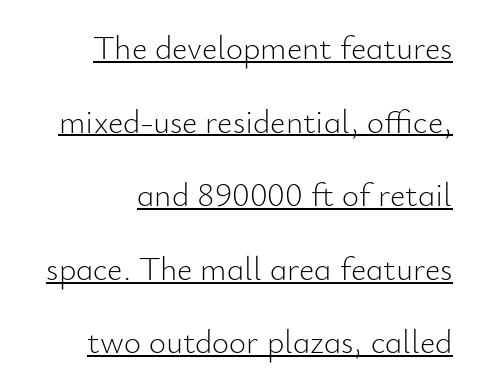
Q: Is the text bold? A: No.
Q: Is the text italic (slanted)? A: No, it is upright.
Q: Is the typeface a serif or a sans-serif typeface? A: Sans-serif.
Q: Is the text underlined? A: Yes.
Q: How is the paragraph aligned? A: Right-aligned.
Q: Is the spacing between letters normal or unusually wide? A: Normal.
Q: Is the spacing between lines tight, normal or loose? A: Loose.
Q: Width (condensed, normal, or wide)? A: Normal.
Q: Stroke contrast? A: Low.
Q: x-height? A: Small.
Q: Monospaced? A: No.
